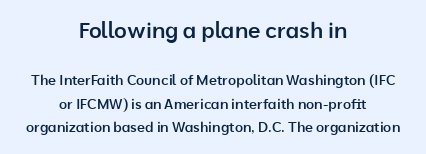
Q: Is the text bold? A: Semi-bold.
Q: Is the text italic (slanted)? A: No, it is upright.
Q: Is the text underlined? A: No.
Q: How is the paragraph aligned? A: Centered.
Q: Is the spacing between letters normal or unusually wide? A: Normal.
Q: Is the spacing between lines tight, normal or loose? A: Normal.
Q: Which block of text is set in a larger size, the first (top) or the second (bottom)? A: The first (top) one.
